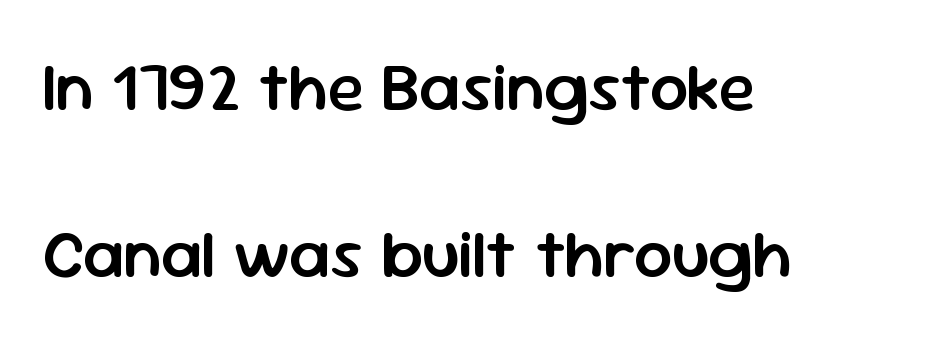
Q: Is the text bold? A: Semi-bold.
Q: Is the text italic (slanted)? A: No, it is upright.
Q: Is the typeface a serif or a sans-serif typeface? A: Sans-serif.
Q: Is the text underlined? A: No.
Q: How is the paragraph aligned? A: Left-aligned.
Q: Is the spacing between letters normal or unusually wide? A: Normal.
Q: Is the spacing between lines tight, normal or loose? A: Loose.
Q: Width (condensed, normal, or wide)? A: Normal.
Q: Stroke contrast? A: Low.
Q: x-height? A: Medium.
Q: Monospaced? A: No.
